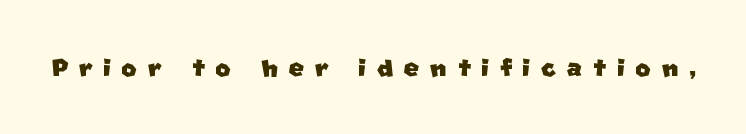
Q: Is the typeface a serif or a sans-serif typeface? A: Sans-serif.
Q: Is the text underlined? A: No.
Q: Is the spacing between letters normal or unusually wide? A: Unusually wide.
Q: Width (condensed, normal, or wide)? A: Normal.
Q: Stroke contrast? A: Low.
Q: x-height? A: Large.
Q: Monospaced? A: No.
